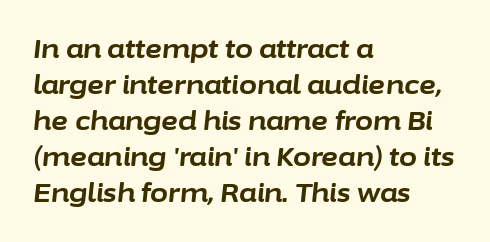
The image shows 26 px bold type, italic (leaning right); set left-aligned, normal line spacing (1.38x), normal letter spacing, not underlined.
